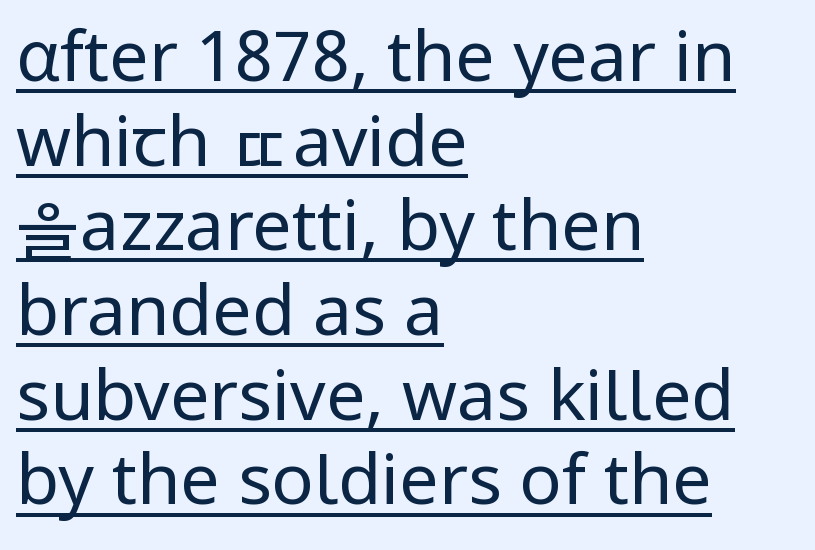
Q: Is the text bold? A: No.
Q: Is the text italic (slanted)? A: No, it is upright.
Q: Is the typeface a serif or a sans-serif typeface? A: Sans-serif.
Q: Is the text underlined? A: Yes.
Q: How is the paragraph aligned? A: Left-aligned.
Q: Is the spacing between letters normal or unusually wide? A: Normal.
Q: Width (condensed, normal, or wide)? A: Normal.
Q: Stroke contrast? A: Low.
Q: x-height? A: Medium.
Q: Monospaced? A: No.
